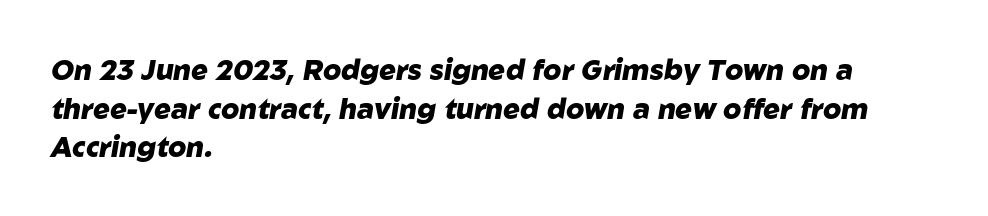
The image shows 28 px heavy type, italic (leaning right); set left-aligned, normal line spacing (1.38x), normal letter spacing, not underlined; low stroke contrast and a medium x-height.
